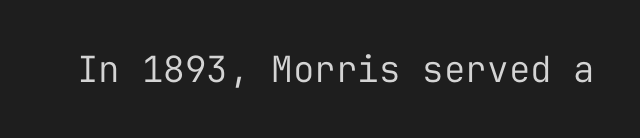
Q: Is the text bold? A: No.
Q: Is the text italic (slanted)? A: No, it is upright.
Q: Is the typeface a serif or a sans-serif typeface? A: Sans-serif.
Q: Is the text underlined? A: No.
Q: Is the spacing between letters normal or unusually wide? A: Normal.
Q: Width (condensed, normal, or wide)? A: Normal.
Q: Stroke contrast? A: Low.
Q: x-height? A: Medium.
Q: Monospaced? A: Yes.
